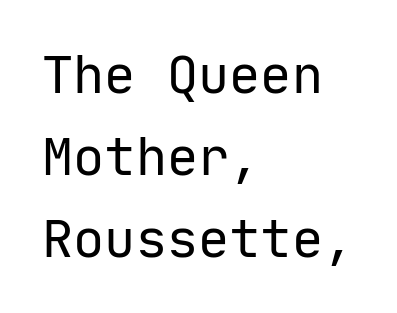
{"serif": "no", "italic": "no", "bold": "no", "weight": "regular", "width": "normal", "stroke_contrast": "low", "x_height": "medium", "monospaced": "yes", "underline": "no", "align": "left", "line_spacing": "normal", "line_spacing_ratio": 1.58, "letter_spacing": "normal", "letter_spacing_em": 0.0, "glyph_px": 52}
